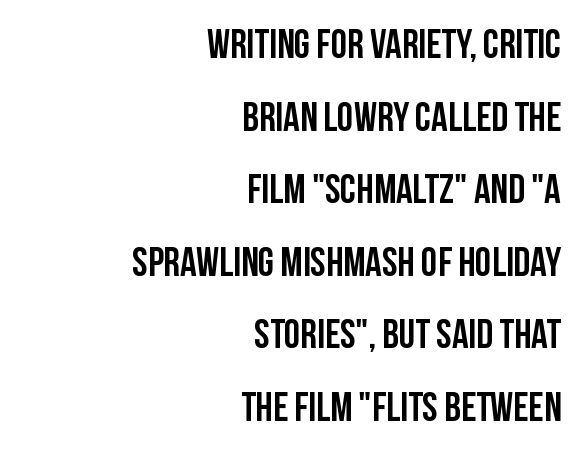
Q: Is the text italic (slanted)? A: No, it is upright.
Q: Is the typeface a serif or a sans-serif typeface? A: Sans-serif.
Q: Is the text underlined? A: No.
Q: How is the paragraph aligned? A: Right-aligned.
Q: Is the spacing between letters normal or unusually wide? A: Normal.
Q: Width (condensed, normal, or wide)? A: Condensed.
Q: Stroke contrast? A: Low.
Q: x-height? A: Large.
Q: Monospaced? A: No.
